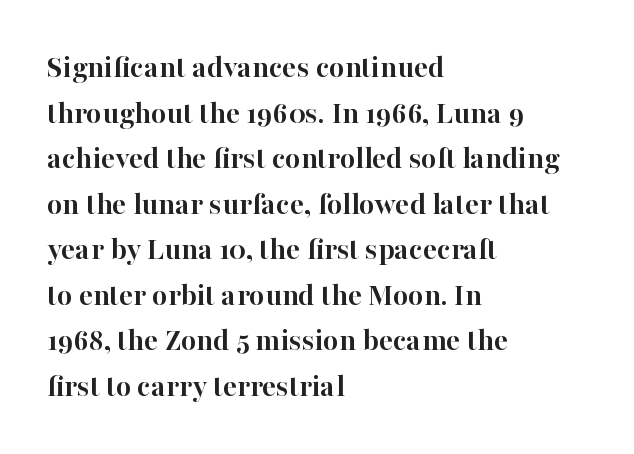
The image shows 33 px semibold serif type, upright; set left-aligned, normal line spacing (1.38x), normal letter spacing, not underlined; high stroke contrast and a medium x-height.
